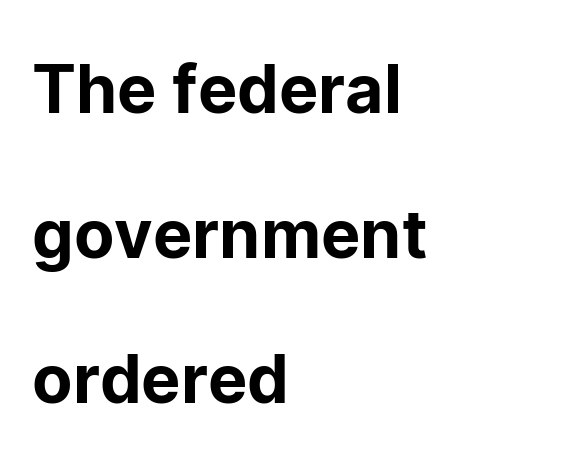
The image shows 66 px sans-serif type, upright; set left-aligned, loose line spacing (2.2x), normal letter spacing, not underlined; low stroke contrast and a medium x-height.
